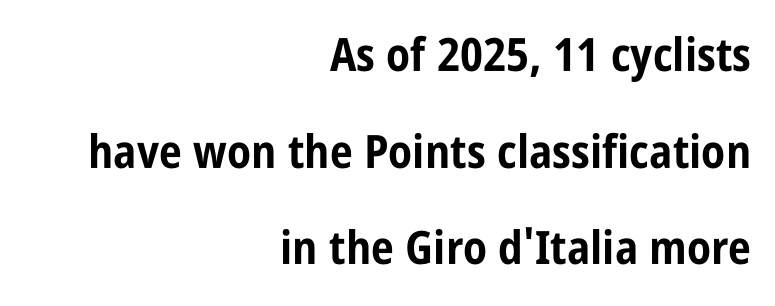
You could not count columns in this text — the font is proportionally spaced. Visually the block forms a straight wall on the right and a jagged coastline on the left. Descenders hang freely into open space. This sample uses a sans-serif face. The designer dialed line spacing up above the default. Emphasis by weight is at full strength: bold.
